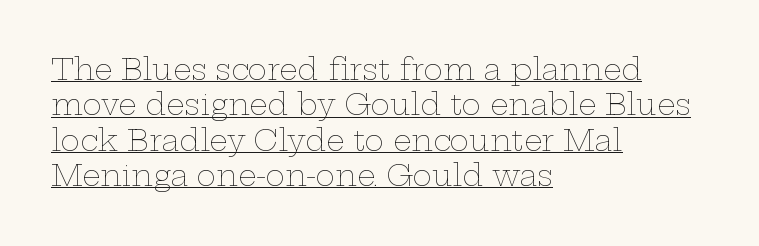
Every stem runs plumb, perpendicular to the baseline. Leftover space on each line is placed entirely after the last word. Stroke thickness stays within the range of a standard reading face or lighter. The sample's only ornament is a line tracing under the words. Nobody touched the tracking dial on this one. Think of a printed novel: that variable character pitch is what you see here.
